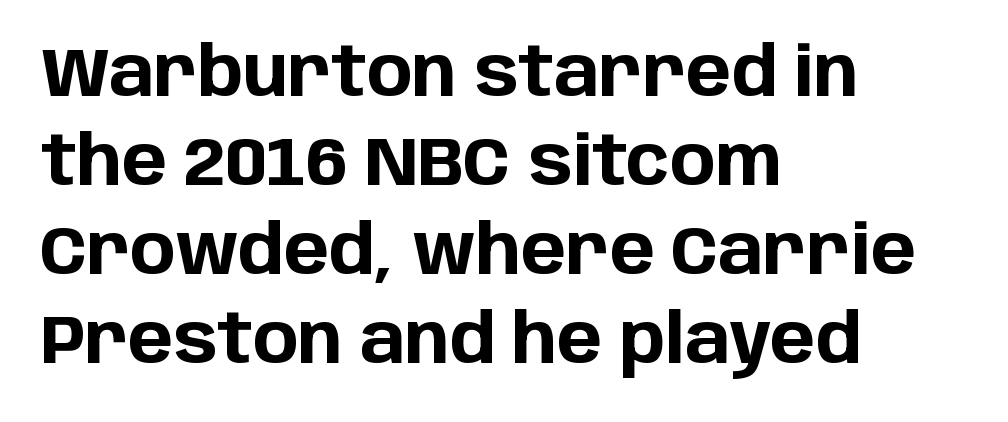
{"serif": "no", "italic": "no", "bold": "yes", "weight": "bold", "width": "normal", "stroke_contrast": "low", "x_height": "large", "monospaced": "no", "underline": "no", "align": "left", "line_spacing": "normal", "line_spacing_ratio": 1.31, "letter_spacing": "normal", "letter_spacing_em": 0.0, "glyph_px": 68}
